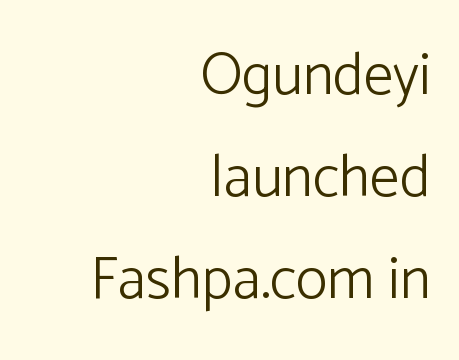
The image shows 59 px light sans-serif type, upright; set right-aligned, line spacing 1.73x, normal letter spacing, not underlined; low stroke contrast and a medium x-height.
